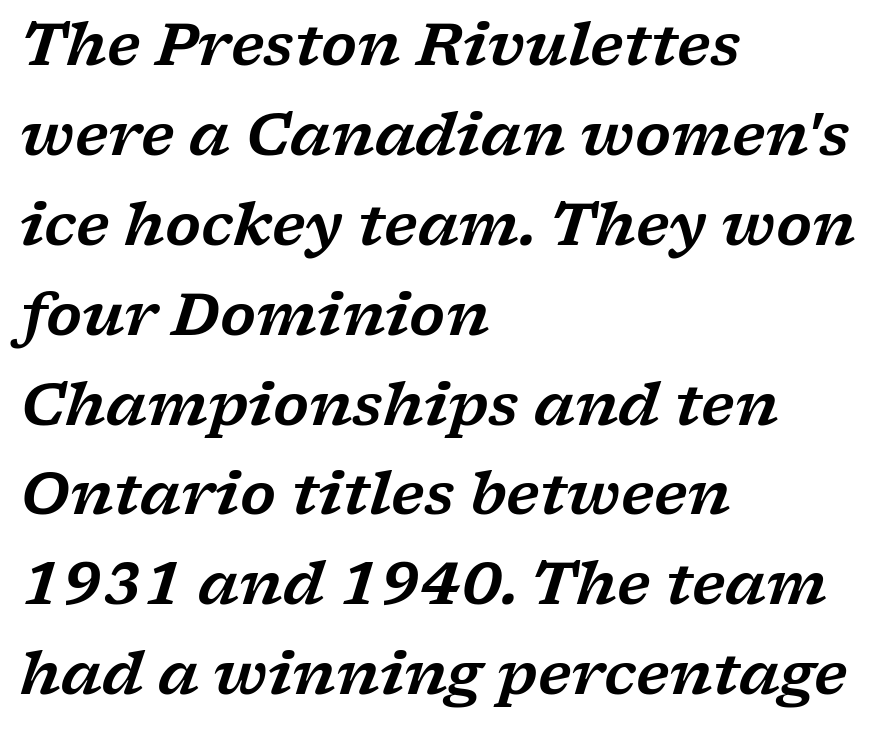
The image shows 58 px wide serif type, italic (leaning right); set left-aligned, normal line spacing (1.55x), normal letter spacing, not underlined; low stroke contrast and a medium x-height.
